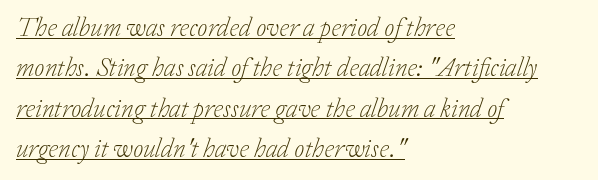
{"italic": "yes", "lean": "right", "slant_degrees": 20, "bold": "no", "underline": "yes", "align": "left", "line_spacing": "normal", "line_spacing_ratio": 1.55, "letter_spacing": "normal", "letter_spacing_em": 0.0, "glyph_px": 26}
